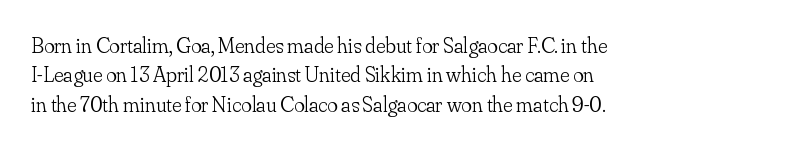
Q: Is the text bold? A: No.
Q: Is the text italic (slanted)? A: No, it is upright.
Q: Is the text underlined? A: No.
Q: How is the paragraph aligned? A: Left-aligned.
Q: Is the spacing between letters normal or unusually wide? A: Normal.
Q: Is the spacing between lines tight, normal or loose? A: Normal.
